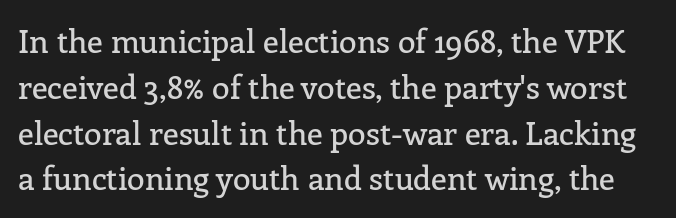
Serif or sans? Serif — the stroke terminals have little feet. The leading is moderate, giving the passage an even texture. Designer's note — italics off, roman on. Spacing verdict: proportional, widths tailored to each character. The face used here is rendered with its standard letterfit.
